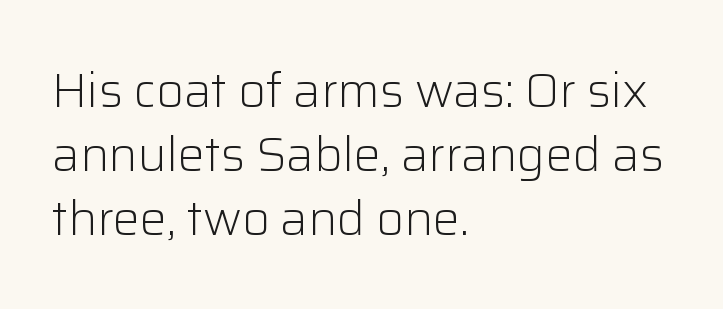
{"serif": "no", "italic": "no", "bold": "no", "weight": "light", "width": "normal", "stroke_contrast": "low", "x_height": "medium", "monospaced": "no", "underline": "no", "align": "left", "line_spacing": "normal", "line_spacing_ratio": 1.33, "letter_spacing": "normal", "letter_spacing_em": 0.0, "glyph_px": 48}
